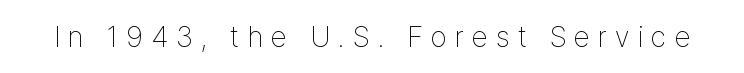
The image shows 29 px thin, condensed sans-serif type, upright; set unusually wide letter spacing (+0.28 em), not underlined; low stroke contrast and a medium x-height.
